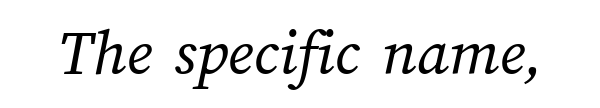
The image shows 67 px regular-weight type; set normal letter spacing, not underlined; medium stroke contrast and a medium x-height.
